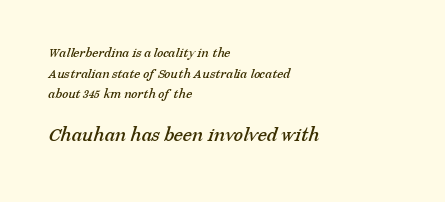
Q: Is the text underlined? A: No.
Q: How is the paragraph aligned? A: Left-aligned.
Q: Is the spacing between letters normal or unusually wide? A: Normal.
Q: Is the spacing between lines tight, normal or loose? A: Normal.
Q: Which block of text is set in a larger size, the first (top) or the second (bottom)? A: The second (bottom) one.
